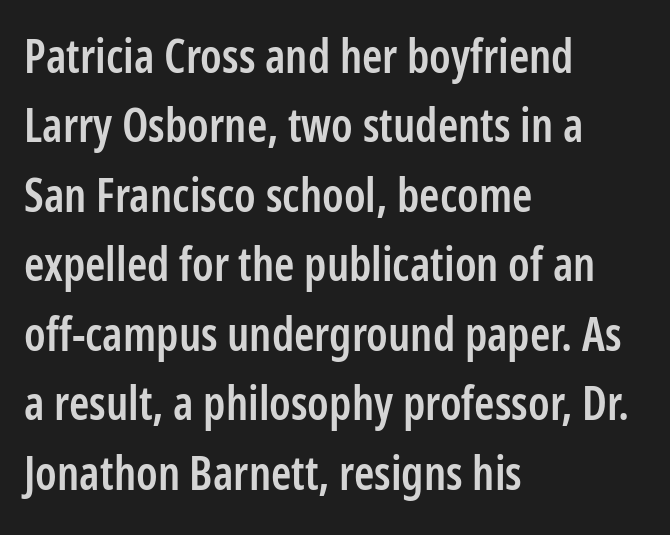
{"serif": "no", "italic": "no", "bold": "semi", "weight": "semibold", "width": "condensed", "stroke_contrast": "low", "x_height": "medium", "monospaced": "no", "underline": "no", "align": "left", "line_spacing": "normal", "line_spacing_ratio": 1.51, "letter_spacing": "normal", "letter_spacing_em": 0.0, "glyph_px": 46}
